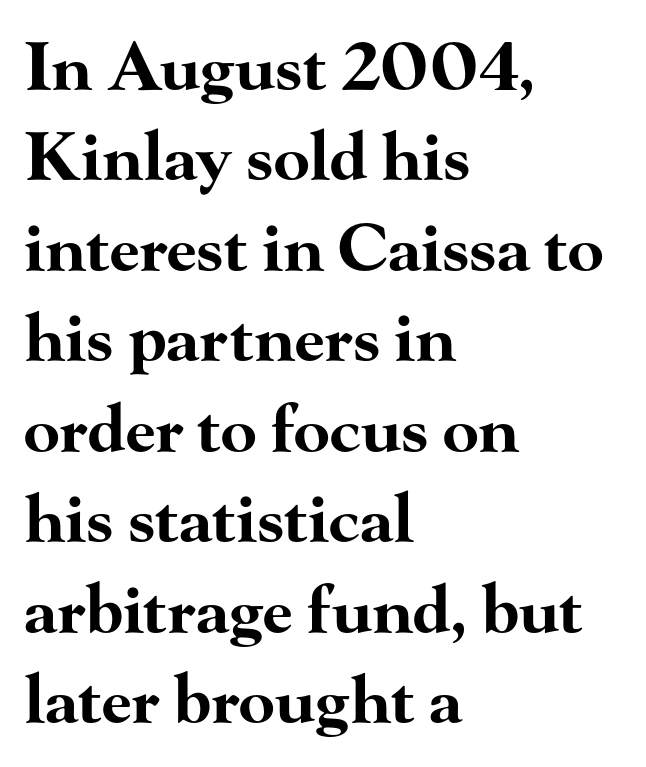
The image shows 66 px bold, wide serif type, upright; set left-aligned, normal line spacing (1.37x), normal letter spacing, not underlined; high stroke contrast and a small x-height.
